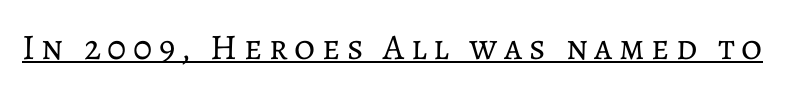
Q: Is the text bold? A: No.
Q: Is the text italic (slanted)? A: No, it is upright.
Q: Is the text underlined? A: Yes.
Q: Width (condensed, normal, or wide)? A: Normal.
Q: Stroke contrast? A: Low.
Q: x-height? A: Medium.
Q: Monospaced? A: No.
